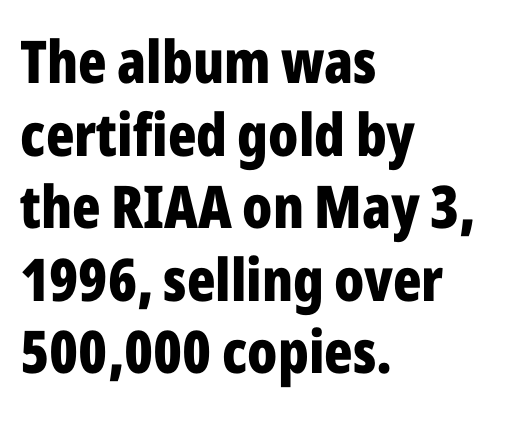
The image shows 59 px bold, condensed sans-serif type, upright; set left-aligned, line spacing 1.23x, normal letter spacing, not underlined; low stroke contrast and a medium x-height.
